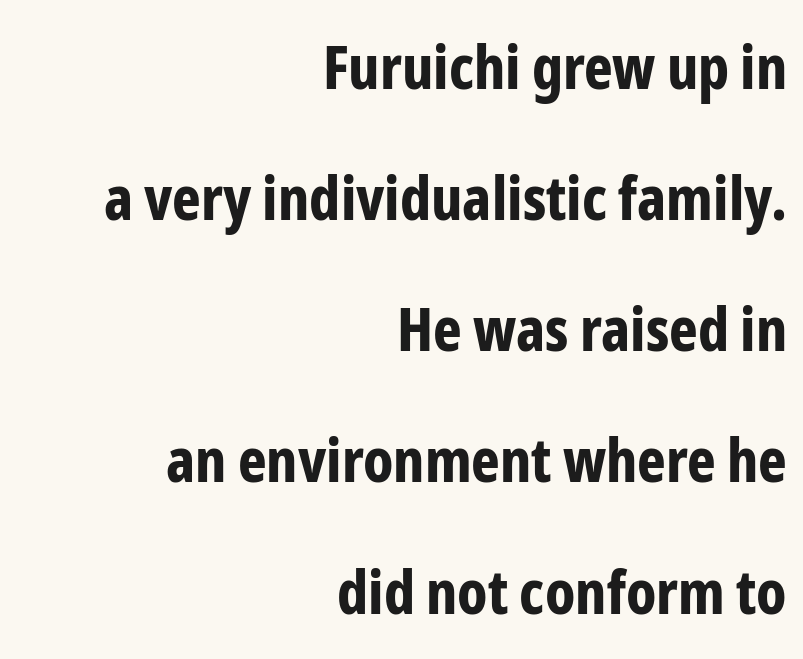
The image shows 61 px bold, condensed sans-serif type, upright; set right-aligned, loose line spacing (2.15x), normal letter spacing, not underlined; low stroke contrast and a medium x-height.
